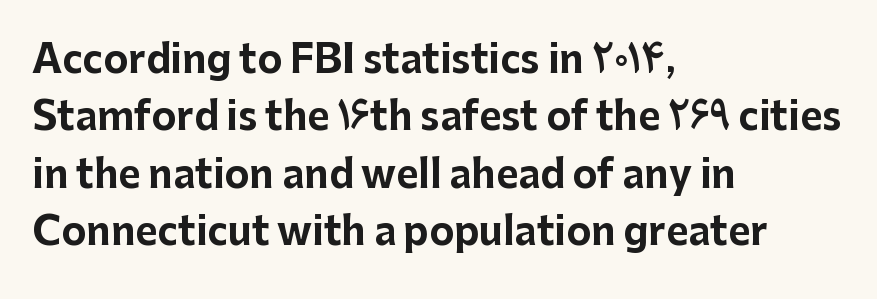
Tracking value appears to be zero — textbook default spacing. Proportional: the letters do not fall into vertical columns. Bare-footed words on every line. When letters stand straight like this, we call the style roman or upright. Line spacing here is normal. Pretty heavy lettering here — definitely bold.
